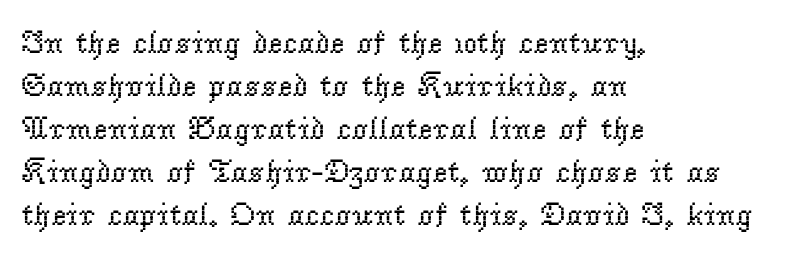
{"serif": "yes", "italic": "no", "bold": "no", "weight": "regular", "width": "normal", "stroke_contrast": "low", "x_height": "small", "monospaced": "no", "underline": "no", "align": "left", "line_spacing": "normal", "line_spacing_ratio": 1.34, "letter_spacing": "normal", "letter_spacing_em": 0.0, "glyph_px": 32}
